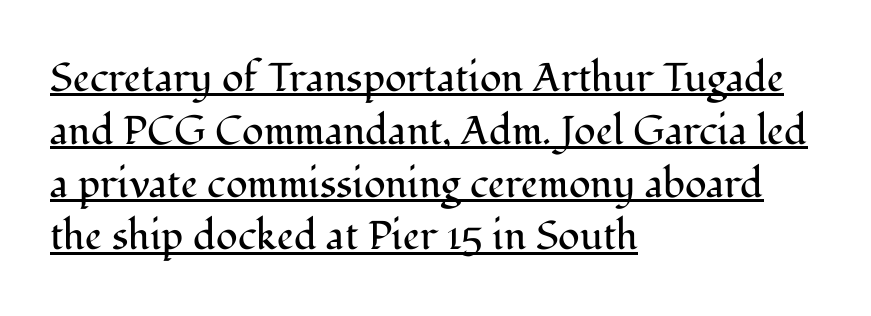
Q: Is the text bold? A: No.
Q: Is the text italic (slanted)? A: No, it is upright.
Q: Is the typeface a serif or a sans-serif typeface? A: Serif.
Q: Is the text underlined? A: Yes.
Q: How is the paragraph aligned? A: Left-aligned.
Q: Is the spacing between letters normal or unusually wide? A: Normal.
Q: Is the spacing between lines tight, normal or loose? A: Normal.
Q: Width (condensed, normal, or wide)? A: Normal.
Q: Stroke contrast? A: Medium.
Q: x-height? A: Medium.
Q: Monospaced? A: No.
